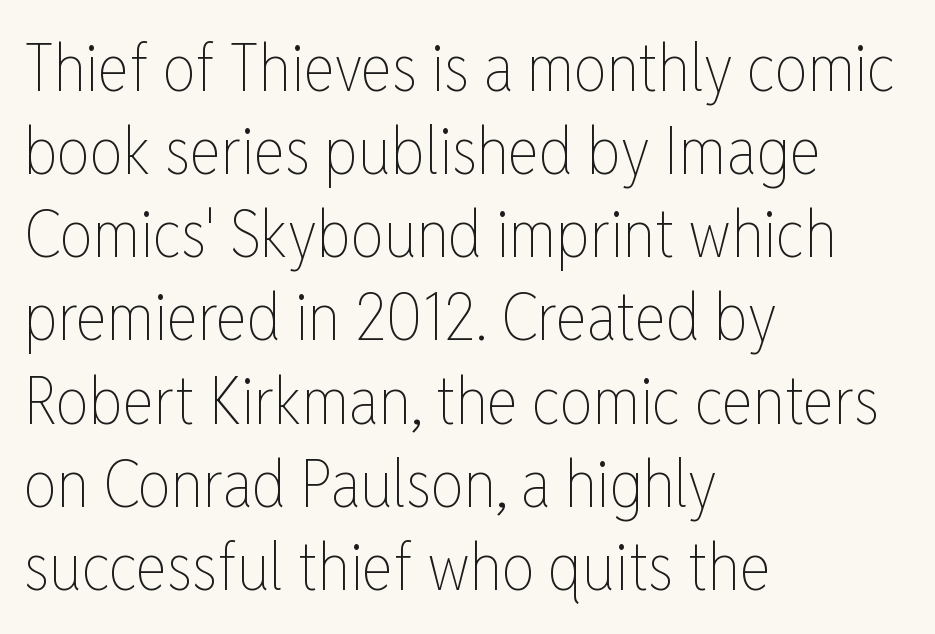
The specimen reads as upright at a glance. This rendering leaves character spacing at its baseline value. Notice how descenders clear the ascenders below comfortably — that's standard leading. Weight: regular or lighter. The text block is weighted toward the left margin, trailing off unevenly rightward. Think of a printed novel: that variable character pitch is what you see here.
